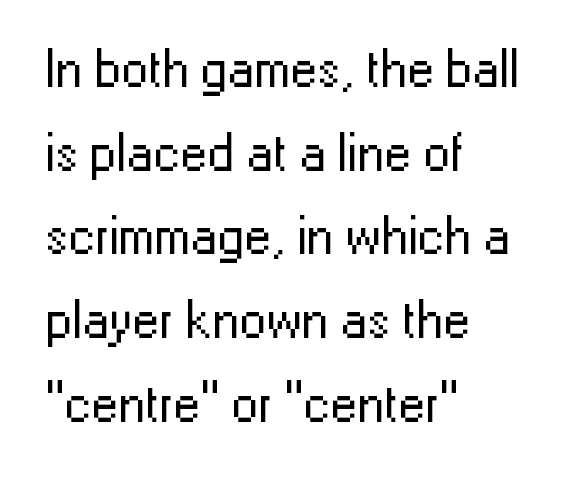
The baseline area is clear. Horizontal alignment here is leftward, the default for most running prose. Note: no serifs on the glyphs. Does extra space separate the letters? No, they use regular spacing. The passage shown is typed in a proportional face where columns would drift.
